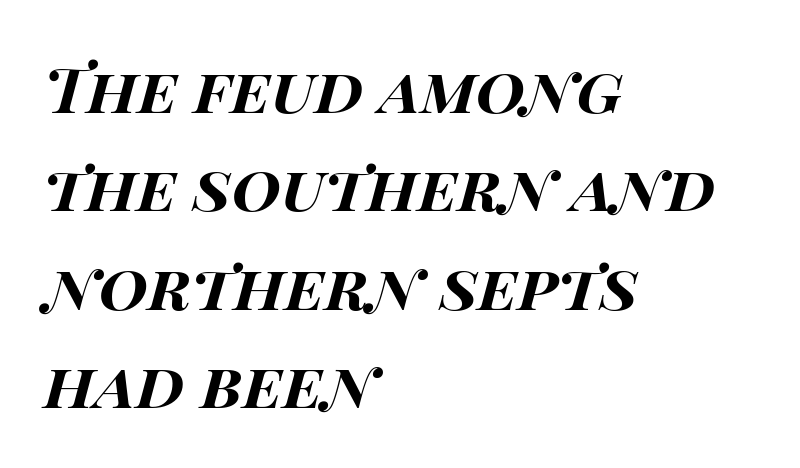
{"italic": "yes", "lean": "right", "slant_degrees": 15, "bold": "yes", "weight": "bold", "width": "wide", "stroke_contrast": "high", "x_height": "large", "monospaced": "no", "underline": "no", "align": "left", "line_spacing": "normal", "line_spacing_ratio": 1.56, "letter_spacing": "normal", "letter_spacing_em": 0.0, "glyph_px": 63}
